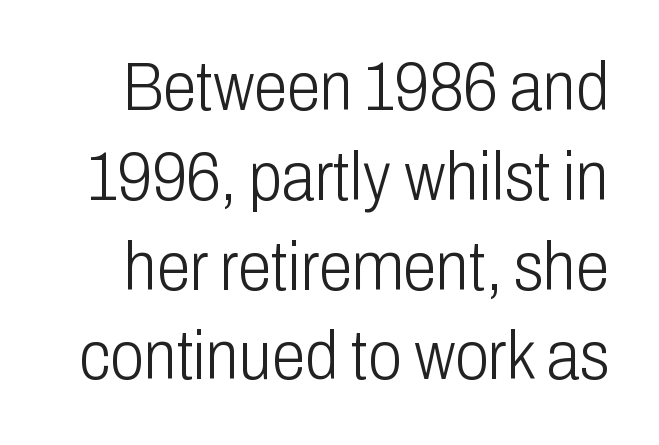
{"serif": "no", "italic": "no", "bold": "no", "weight": "light", "width": "condensed", "stroke_contrast": "low", "x_height": "medium", "monospaced": "no", "underline": "no", "line_spacing": "normal", "line_spacing_ratio": 1.32, "letter_spacing": "normal", "letter_spacing_em": 0.0, "glyph_px": 68}
